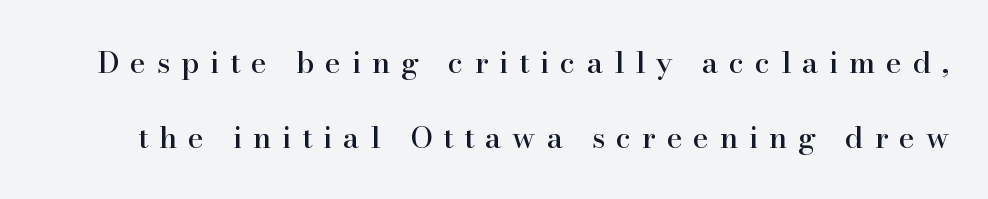
The image shows 30 px serif type, upright; set loose line spacing (2.49x), unusually wide letter spacing (+0.36 em), not underlined; high stroke contrast and a small x-height.
